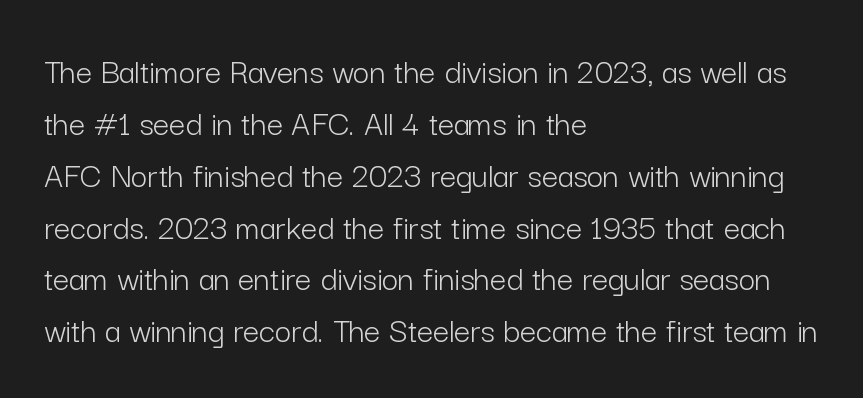
{"serif": "no", "italic": "no", "bold": "no", "weight": "light", "width": "normal", "stroke_contrast": "low", "x_height": "medium", "monospaced": "no", "underline": "no", "align": "left", "line_spacing": "normal", "line_spacing_ratio": 1.44, "letter_spacing": "normal", "letter_spacing_em": 0.0, "glyph_px": 36}
